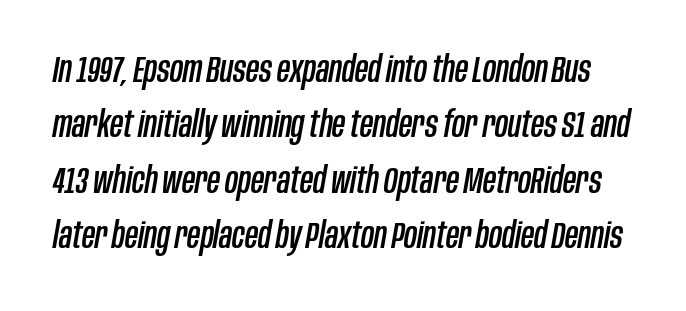
{"italic": "yes", "lean": "right", "slant_degrees": 10, "width": "condensed", "stroke_contrast": "low", "x_height": "large", "monospaced": "no", "underline": "no", "line_spacing": "normal", "line_spacing_ratio": 1.54, "letter_spacing": "normal", "letter_spacing_em": 0.0, "glyph_px": 36}
